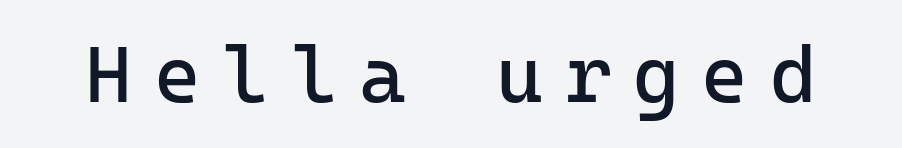
The letters are spread apart with noticeably loose tracking. Underlining? Definitely not there. The rendering uses typewriter-style spacing with identical character cells. Italic? Not at all — the glyphs are vertical. Grotesque or geometric, the face here clearly has no serifs. Is the stroke heavy? The answer is a plain regular-or-lighter.
